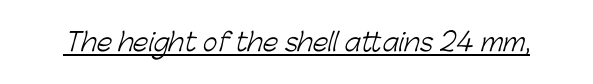
The image shows 25 px text type; set normal letter spacing, underlined.
